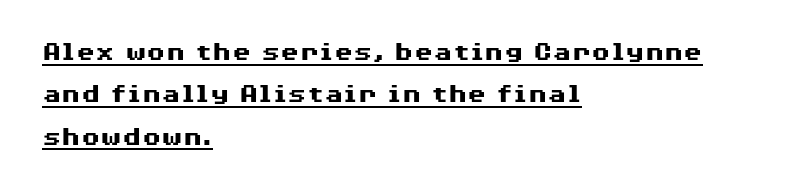
{"serif": "no", "italic": "no", "bold": "yes", "weight": "heavy", "width": "wide", "stroke_contrast": "medium", "x_height": "medium", "monospaced": "no", "underline": "yes", "align": "left", "line_spacing": "normal", "line_spacing_ratio": 1.51, "letter_spacing": "normal", "letter_spacing_em": 0.0, "glyph_px": 28}
